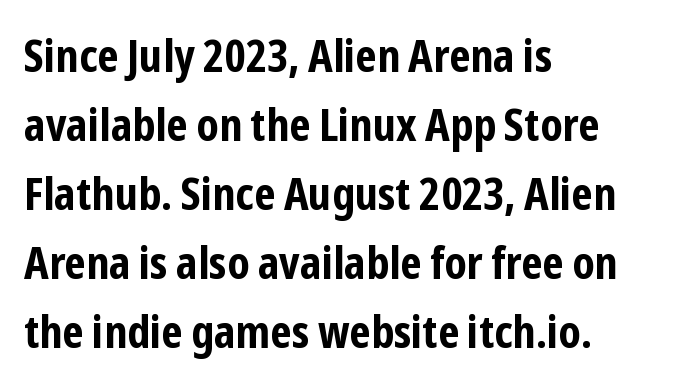
The text was rendered using a sans face with plain stroke endings. Students, observe: this is what conventionally led text looks like. Nope, not italic — everything's standing straight. Tracking value appears to be zero — textbook default spacing. Only glyphs here, with clear space below each row.
